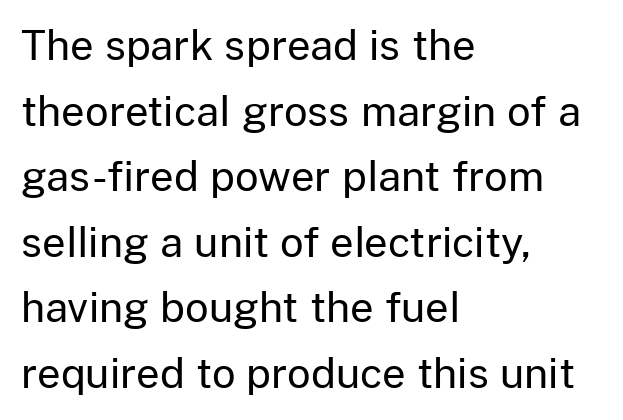
The image shows 41 px regular-weight sans-serif type, upright; set left-aligned, normal line spacing (1.6x), normal letter spacing, not underlined; low stroke contrast and a medium x-height.
